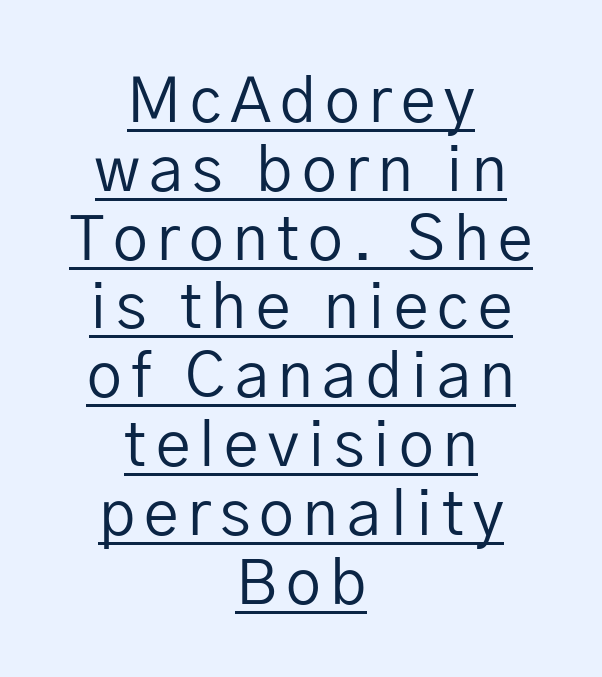
The image shows 62 px regular-weight sans-serif type, upright; set centered, tight line spacing (1.11x), underlined; low stroke contrast and a medium x-height.
